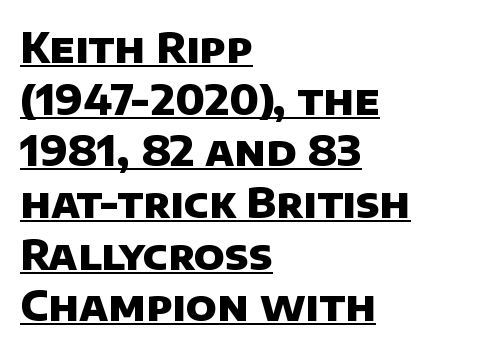
{"serif": "no", "bold": "yes", "weight": "heavy", "width": "normal", "stroke_contrast": "low", "x_height": "large", "monospaced": "no", "underline": "yes", "align": "left", "line_spacing": "normal", "line_spacing_ratio": 1.26, "letter_spacing": "normal", "letter_spacing_em": 0.0, "glyph_px": 41}
